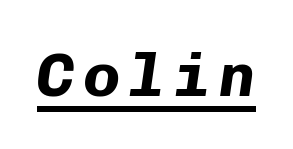
Emphasis-style slanted type is in use. The glyphs are accompanied by a horizontal stroke just below them. The passage shown is emphatically bold. The letters march in equal steps, a hallmark of fixed-pitch type.
